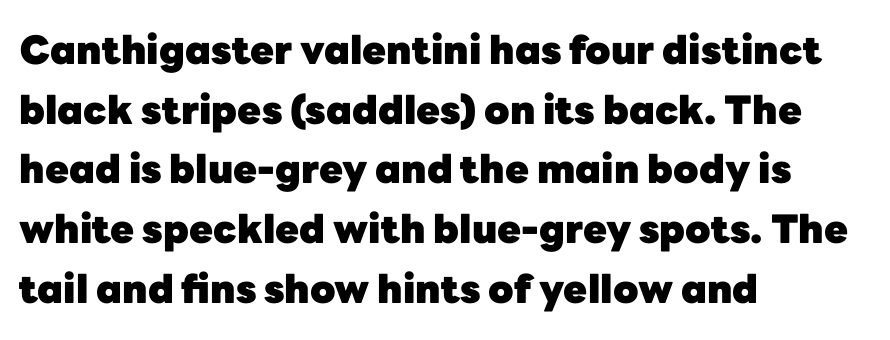
Layout note: lines flush left. The horizontal fit of the characters is conventional and even. Is this a fixed-width face? No — the glyphs have proportional, varying widths. The space directly below the letters is spotless. Compared with typical paragraphs, the rows here are spaced about the same.
